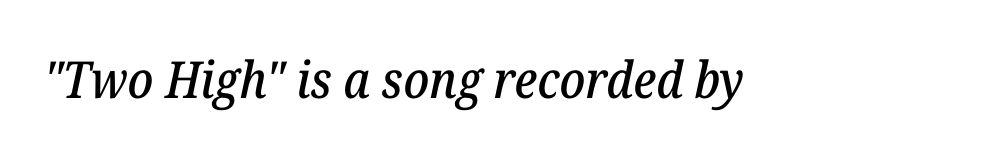
{"serif": "yes", "italic": "yes", "lean": "right", "slant_degrees": 12, "width": "normal", "stroke_contrast": "low", "x_height": "medium", "monospaced": "no", "underline": "no", "letter_spacing": "normal", "letter_spacing_em": 0.0, "glyph_px": 51}
